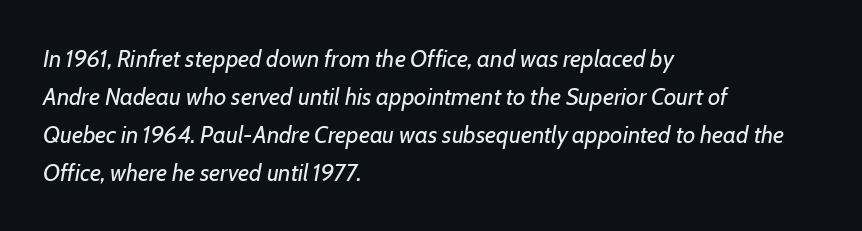
The image shows 24 px text type, italic (leaning right); set left-aligned, normal line spacing (1.59x), normal letter spacing, not underlined.
